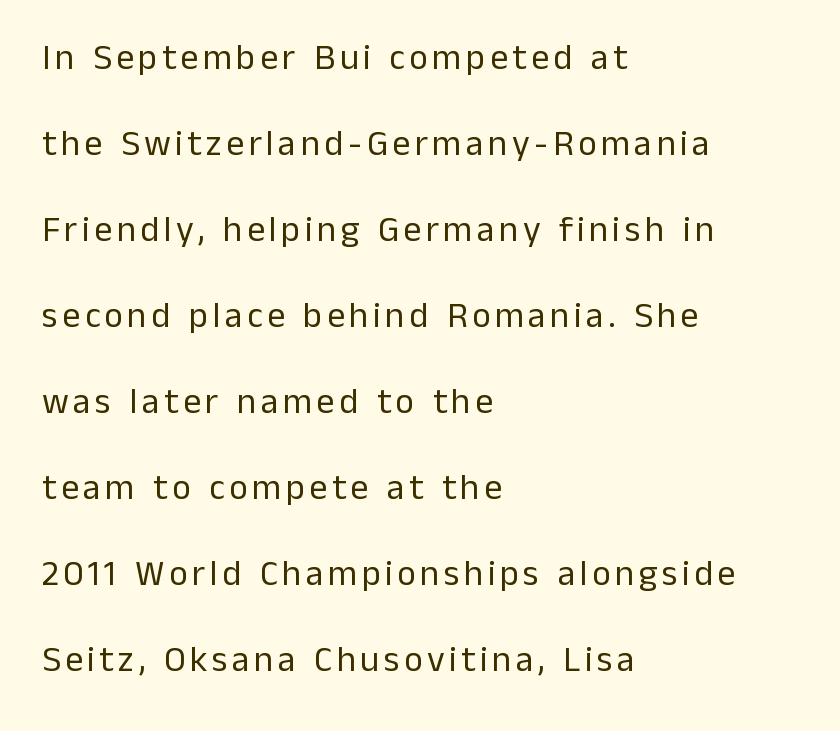
The line-height multiplier appears high, well above default. Do the characters align in a grid? No, the font is proportional. Check the space under the baseline: it is left empty. Upright lettering throughout. This rendering uses left alignment, leaving the right contour irregular. Examine the stroke ends and you'll find no serifs.
